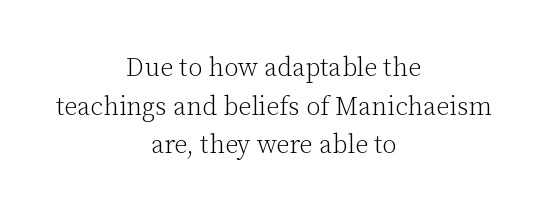
The foot of each line stays bare and open. The letters sit at their default tracking, neither squeezed nor spread. The paragraph has two soft edges and a firm central axis. The rows are spaced the way most documents space them. Tall strokes in this sample are plumb rather than angled.
